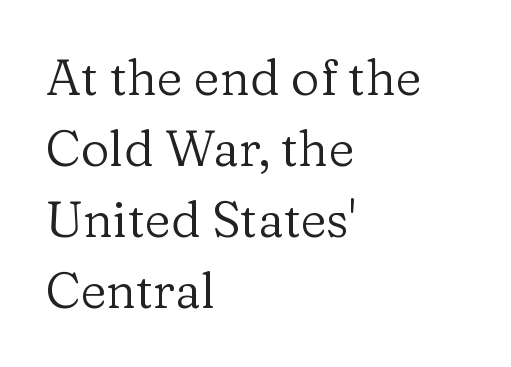
Visually the block forms a straight wall on the left and a jagged coastline on the right. Character widths vary here, with narrow letters taking less room than wide ones. Check the space under the baseline: it is left empty. In terms of letterspacing, this is plain default setting.
